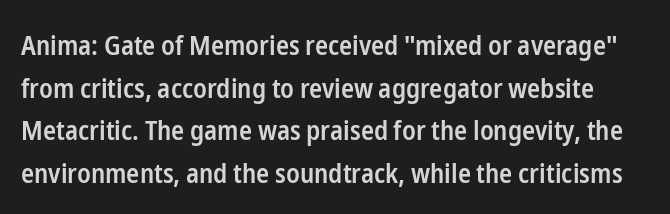
Each word holds together tightly as a unit, with standard inter-letter gaps. The lettering holds an erect, upright posture throughout. Reading down the column, the eye jumps a familiar distance to each next line. The foot of each line stays bare and open. Bold? Not quite — semibold, heavier than regular but stopping short.
